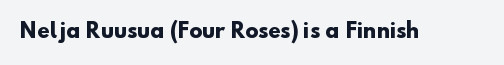
Q: Is the text bold? A: Yes.
Q: Is the text underlined? A: No.
Q: Is the spacing between letters normal or unusually wide? A: Normal.
